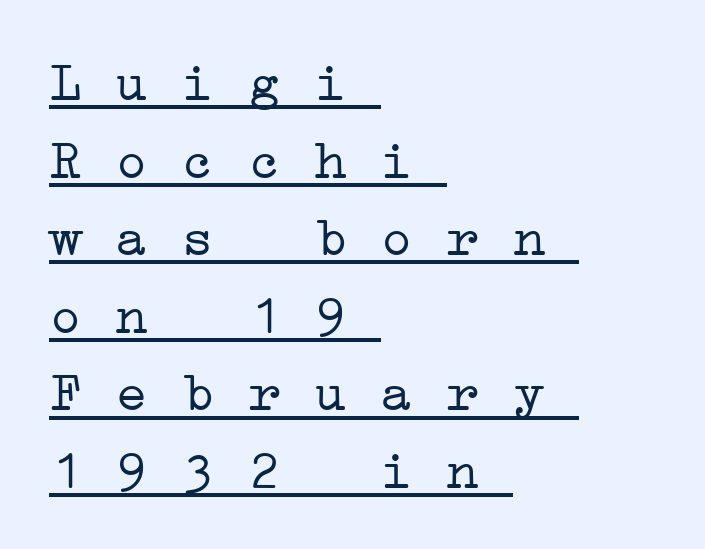
A typesetter would call this monospace, since all characters share one set width. Is there an underline? Yes — a line sits under the letters. How would I describe the line gaps? Plain and ordinary. The strokes are not fattened; the text isn't bold. The passage shown has conventional tracking throughout.
